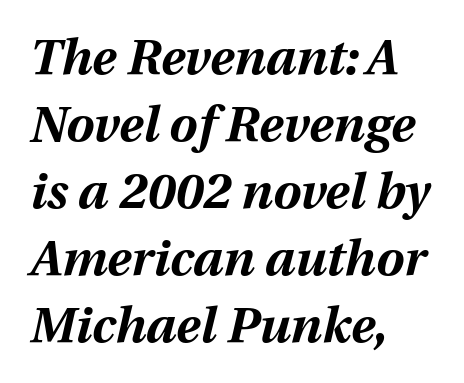
{"italic": "yes", "lean": "right", "slant_degrees": 12, "bold": "yes", "weight": "bold", "width": "normal", "stroke_contrast": "medium", "x_height": "medium", "monospaced": "no", "underline": "no", "align": "left", "line_spacing": "normal", "line_spacing_ratio": 1.34, "letter_spacing": "normal", "letter_spacing_em": 0.0, "glyph_px": 50}
